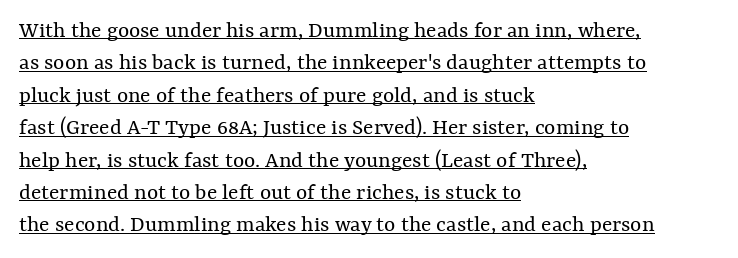
{"italic": "no", "bold": "no", "underline": "yes", "align": "left", "line_spacing": "normal", "line_spacing_ratio": 1.35, "letter_spacing": "normal", "letter_spacing_em": 0.0, "glyph_px": 24}
